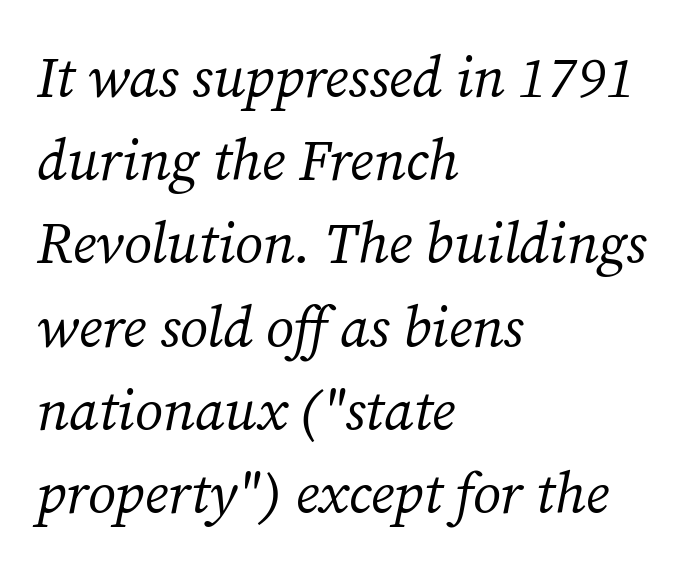
{"serif": "yes", "italic": "yes", "lean": "right", "slant_degrees": 12, "bold": "no", "weight": "regular", "width": "normal", "stroke_contrast": "medium", "x_height": "medium", "monospaced": "no", "underline": "no", "align": "left", "line_spacing": "normal", "line_spacing_ratio": 1.46, "letter_spacing": "normal", "letter_spacing_em": 0.0, "glyph_px": 57}
